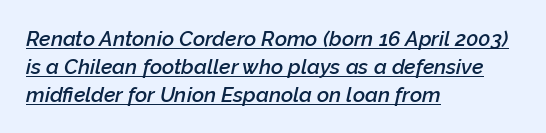
{"italic": "yes", "lean": "right", "slant_degrees": 12, "bold": "semi", "underline": "yes", "align": "left", "line_spacing": "normal", "line_spacing_ratio": 1.33, "letter_spacing": "normal", "letter_spacing_em": 0.0, "glyph_px": 21}
